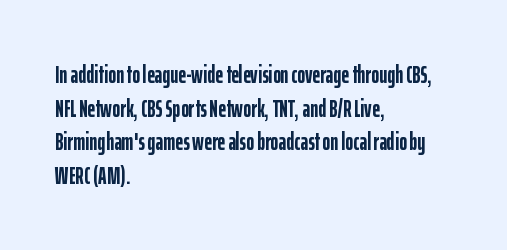
The image shows 24 px bold type, upright; set left-aligned, normal line spacing (1.4x), normal letter spacing, not underlined.
